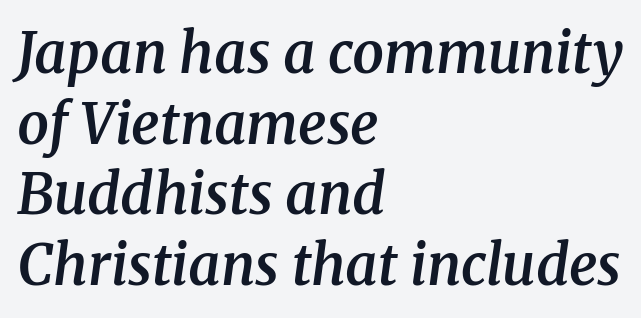
The image shows 56 px semibold serif type, italic (leaning right); set left-aligned, normal line spacing (1.26x), normal letter spacing, not underlined; medium stroke contrast and a medium x-height.
